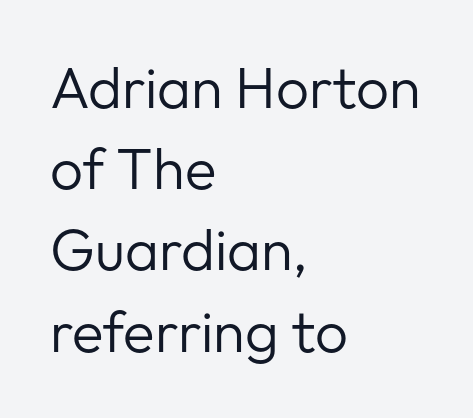
Q: Is the text bold? A: No.
Q: Is the text italic (slanted)? A: No, it is upright.
Q: Is the typeface a serif or a sans-serif typeface? A: Sans-serif.
Q: Is the text underlined? A: No.
Q: How is the paragraph aligned? A: Left-aligned.
Q: Is the spacing between letters normal or unusually wide? A: Normal.
Q: Is the spacing between lines tight, normal or loose? A: Normal.
Q: Width (condensed, normal, or wide)? A: Normal.
Q: Stroke contrast? A: Low.
Q: x-height? A: Medium.
Q: Monospaced? A: No.
